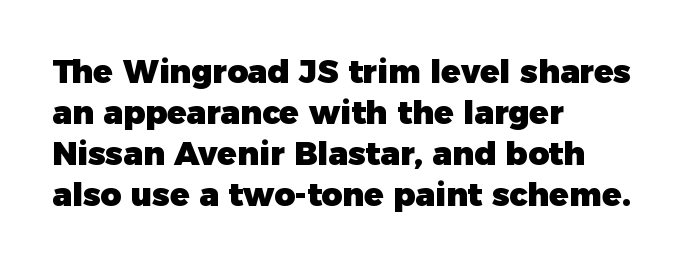
Q: Is the text bold? A: Yes.
Q: Is the text italic (slanted)? A: No, it is upright.
Q: Is the typeface a serif or a sans-serif typeface? A: Sans-serif.
Q: Is the text underlined? A: No.
Q: How is the paragraph aligned? A: Left-aligned.
Q: Is the spacing between letters normal or unusually wide? A: Normal.
Q: Is the spacing between lines tight, normal or loose? A: Normal.
Q: Width (condensed, normal, or wide)? A: Normal.
Q: Stroke contrast? A: Low.
Q: x-height? A: Medium.
Q: Monospaced? A: No.
